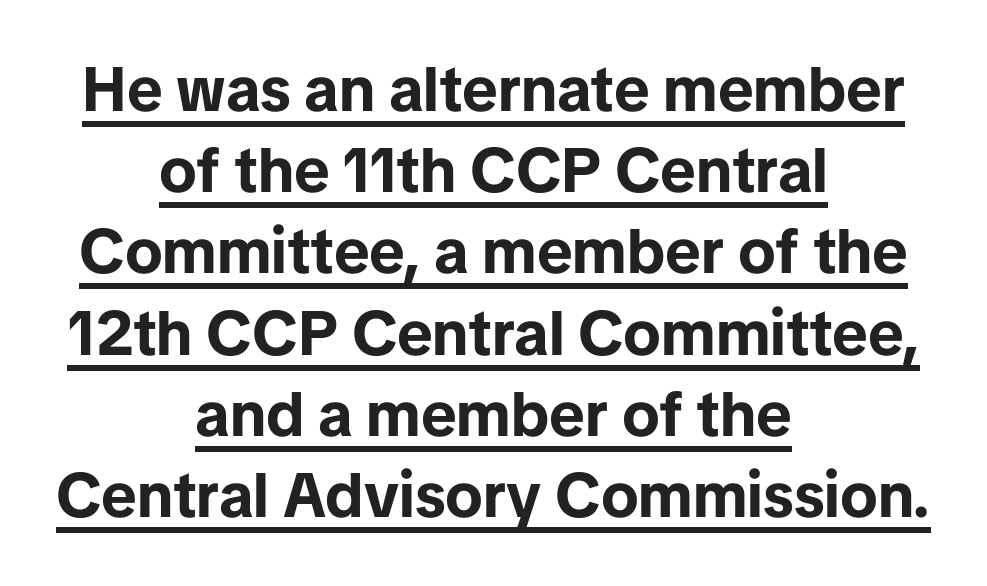
{"serif": "no", "italic": "no", "bold": "yes", "weight": "bold", "width": "normal", "stroke_contrast": "low", "x_height": "medium", "monospaced": "no", "underline": "yes", "align": "center", "line_spacing": "normal", "line_spacing_ratio": 1.31, "letter_spacing": "normal", "letter_spacing_em": 0.0, "glyph_px": 62}
